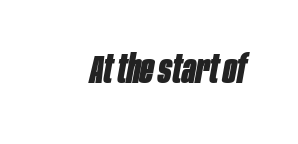
The image shows 40 px bold, condensed type, italic (leaning right); set normal letter spacing, not underlined; low stroke contrast and a large x-height.
